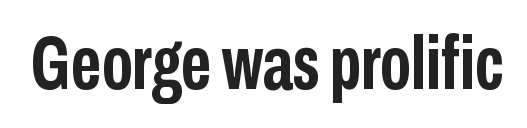
Q: Is the text bold? A: Yes.
Q: Is the text italic (slanted)? A: No, it is upright.
Q: Is the typeface a serif or a sans-serif typeface? A: Sans-serif.
Q: Is the text underlined? A: No.
Q: Is the spacing between letters normal or unusually wide? A: Normal.
Q: Width (condensed, normal, or wide)? A: Condensed.
Q: Stroke contrast? A: Low.
Q: x-height? A: Medium.
Q: Monospaced? A: No.
